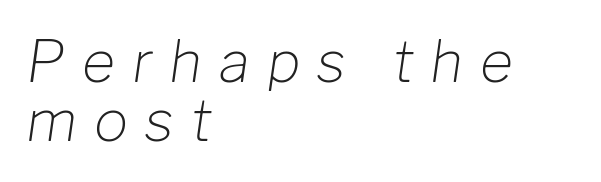
What stands out about the letter spacing? Its width — letters are far apart. The rendering uses a small line-height, squeezing the rows. It's the slanting kind of type. Leftover space on each line is placed entirely after the last word. The strokes carry an ordinary text weight at most.
